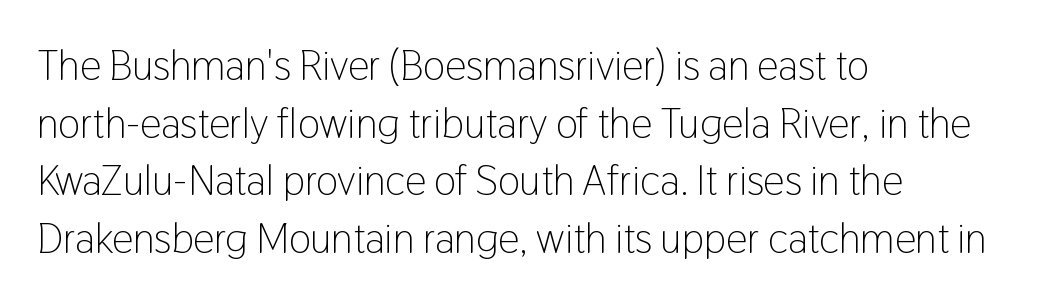
Q: Is the text bold? A: No.
Q: Is the text italic (slanted)? A: No, it is upright.
Q: Is the typeface a serif or a sans-serif typeface? A: Sans-serif.
Q: Is the text underlined? A: No.
Q: How is the paragraph aligned? A: Left-aligned.
Q: Is the spacing between letters normal or unusually wide? A: Normal.
Q: Is the spacing between lines tight, normal or loose? A: Normal.
Q: Width (condensed, normal, or wide)? A: Condensed.
Q: Stroke contrast? A: Low.
Q: x-height? A: Medium.
Q: Monospaced? A: No.
